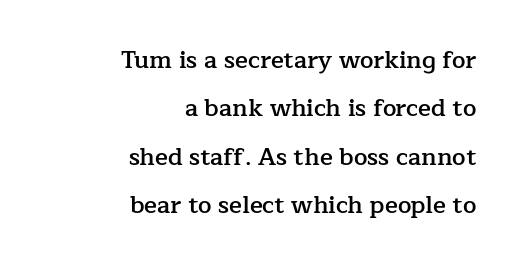
Q: Is the text bold? A: Semi-bold.
Q: Is the text italic (slanted)? A: No, it is upright.
Q: Is the text underlined? A: No.
Q: How is the paragraph aligned? A: Right-aligned.
Q: Is the spacing between letters normal or unusually wide? A: Normal.
Q: Is the spacing between lines tight, normal or loose? A: Loose.
